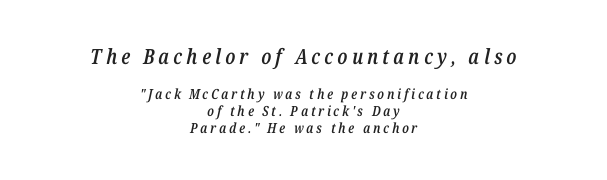
Q: Is the text bold? A: Semi-bold.
Q: Is the text italic (slanted)? A: Yes, it leans right by about 12 degrees.
Q: Is the text underlined? A: No.
Q: How is the paragraph aligned? A: Centered.
Q: Is the spacing between letters normal or unusually wide? A: Unusually wide.
Q: Which block of text is set in a larger size, the first (top) or the second (bottom)? A: The first (top) one.
